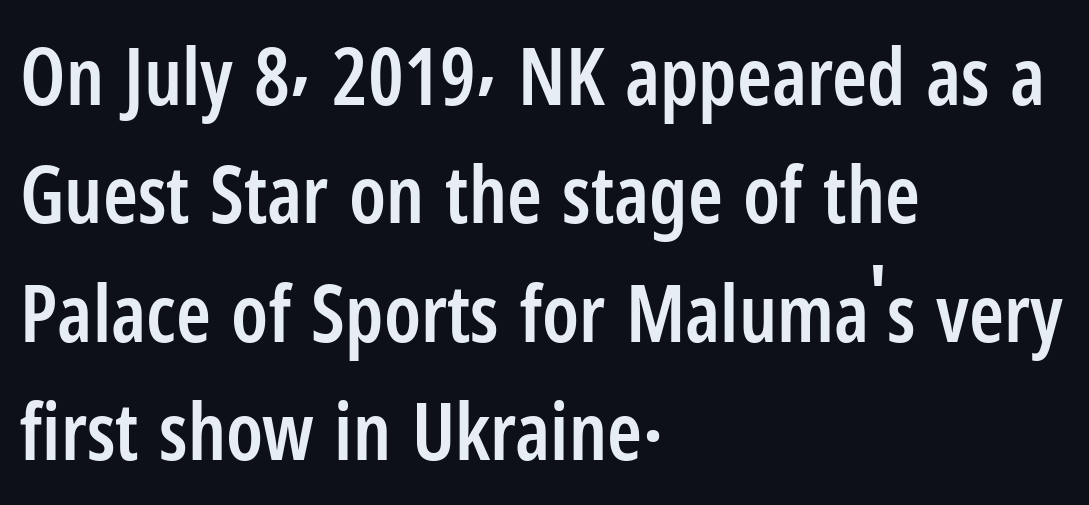
Q: Is the text bold? A: Semi-bold.
Q: Is the text italic (slanted)? A: No, it is upright.
Q: Is the typeface a serif or a sans-serif typeface? A: Sans-serif.
Q: Is the text underlined? A: No.
Q: How is the paragraph aligned? A: Left-aligned.
Q: Is the spacing between letters normal or unusually wide? A: Normal.
Q: Is the spacing between lines tight, normal or loose? A: Normal.
Q: Width (condensed, normal, or wide)? A: Condensed.
Q: Stroke contrast? A: Low.
Q: x-height? A: Medium.
Q: Monospaced? A: No.
